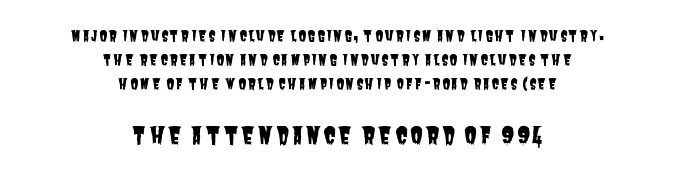
{"underline": "no", "align": "center", "line_spacing": "normal", "line_spacing_ratio": 1.7, "larger_block": "second", "size_ratio": 1.64, "glyph_px": 23}
